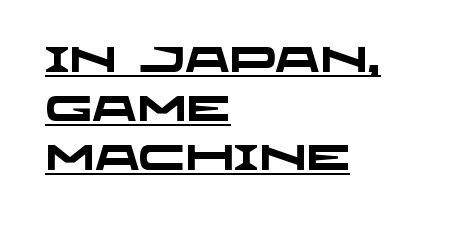
Here the designer chose a conventional face with non-uniform glyph widths. A typographer would call this underscored text. All the whitespace from short lines collects on the right. A full-strength bold gives these letters their thick strokes.
